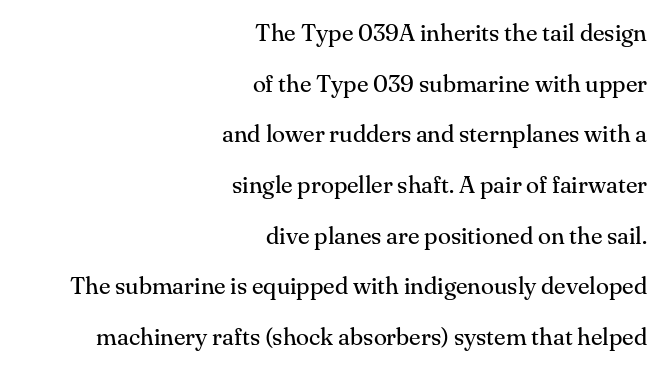
Line ends are locked; line starts wander. Clear beneath every line of the passage. Italic? Not at all — the glyphs are vertical. Does extra space separate the letters? No, they use regular spacing. Ink coverage per letter is moderate at most. The designer dialed line spacing up above the default.
